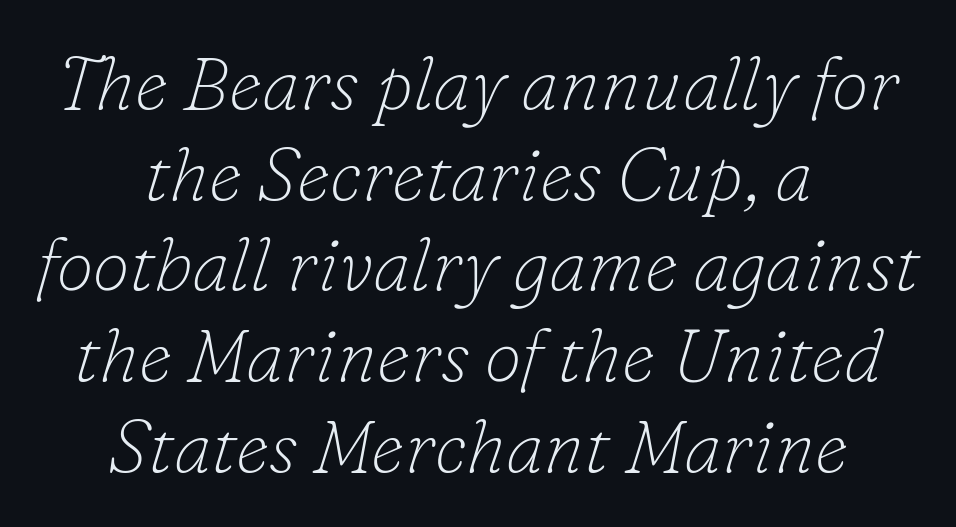
Q: Is the text bold? A: No.
Q: Is the text italic (slanted)? A: Yes, it leans right by about 16 degrees.
Q: Is the typeface a serif or a sans-serif typeface? A: Serif.
Q: Is the text underlined? A: No.
Q: How is the paragraph aligned? A: Centered.
Q: Is the spacing between letters normal or unusually wide? A: Normal.
Q: Width (condensed, normal, or wide)? A: Normal.
Q: Stroke contrast? A: Low.
Q: x-height? A: Small.
Q: Monospaced? A: No.
